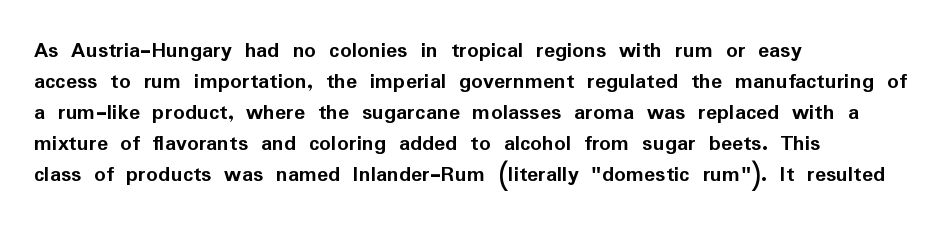
Caption: bold face, heavy strokes. Compared with typical body copy, the letter spacing here is the same. Line starts are locked; line ends wander. The axis of the letterforms is exactly vertical.
